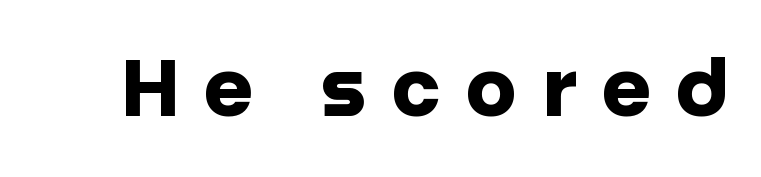
Lines of text with bare space underneath. This sample has the flowing, uneven cadence of proportional lettering. Spacing between characters has been opened up far beyond the box default. Typographic density is high because the face is bold. The type sits square on the baseline with zero lean.
